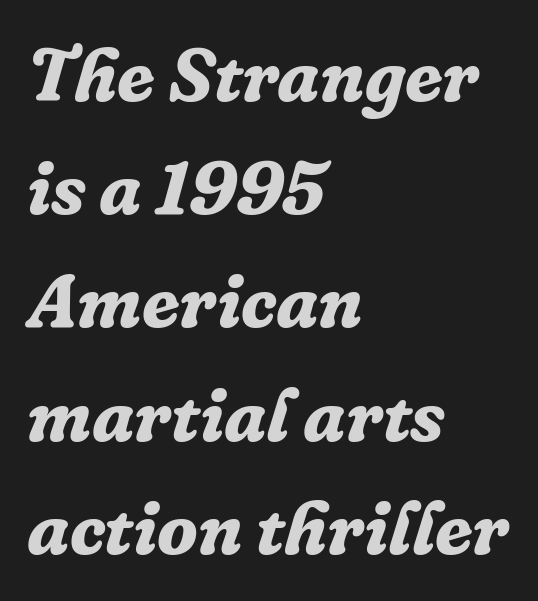
The image shows 75 px bold serif type, italic (leaning right); set left-aligned, normal line spacing (1.51x), normal letter spacing, not underlined; low stroke contrast and a medium x-height.
